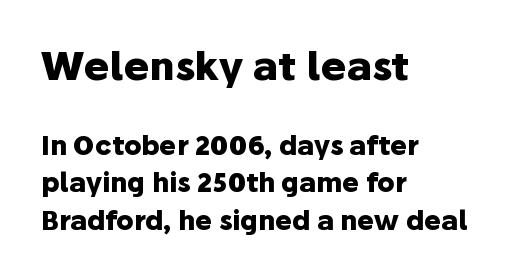
Q: Is the text bold? A: Yes.
Q: Is the text italic (slanted)? A: No, it is upright.
Q: Is the typeface a serif or a sans-serif typeface? A: Sans-serif.
Q: Is the text underlined? A: No.
Q: How is the paragraph aligned? A: Left-aligned.
Q: Is the spacing between letters normal or unusually wide? A: Normal.
Q: Is the spacing between lines tight, normal or loose? A: Normal.
Q: Which block of text is set in a larger size, the first (top) or the second (bottom)? A: The first (top) one.
Q: Width (condensed, normal, or wide)? A: Normal.
Q: Stroke contrast? A: Low.
Q: x-height? A: Medium.
Q: Monospaced? A: No.
